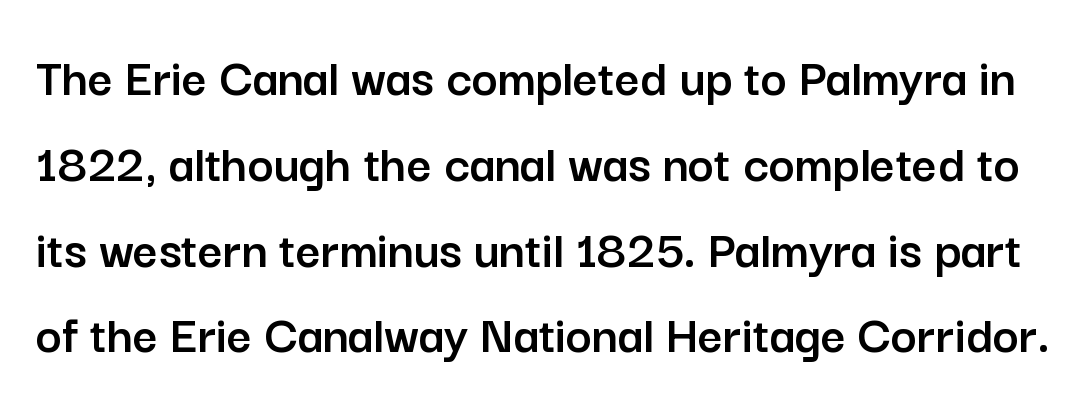
Think of a printed novel: that variable character pitch is what you see here. What kind of face is this? One without serifs — a sans. Posture: straight, roman, zero tilt. Anything drawn beneath the words? Only blank space. Tracking value appears to be zero — textbook default spacing. Vertically, the passage feels balanced, rows spaced as you'd expect.
